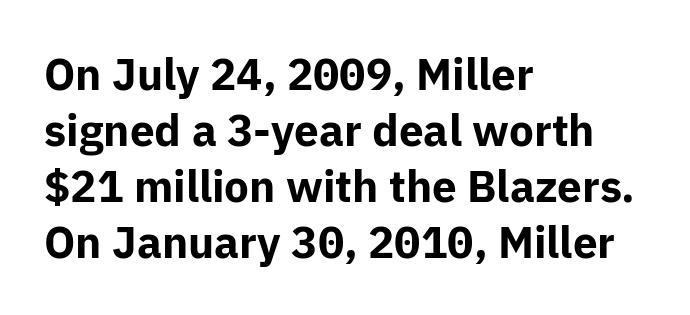
This rendering uses left alignment, leaving the right contour irregular. Normally led — the rows are evenly, conventionally spaced. Default kerning and tracking; the words read as compact shapes. The typography opts for an upright posture over an oblique one.
